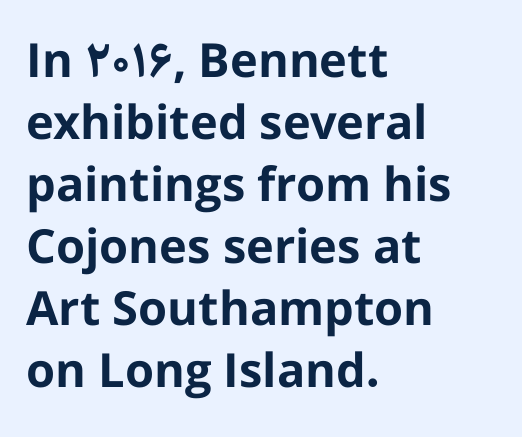
Reading down the block, your eye returns to a fixed left position each line. This is heavy type, rendered in bold. Descender tails drop into unmarked territory. Successive baselines arrive at the customary interval.
